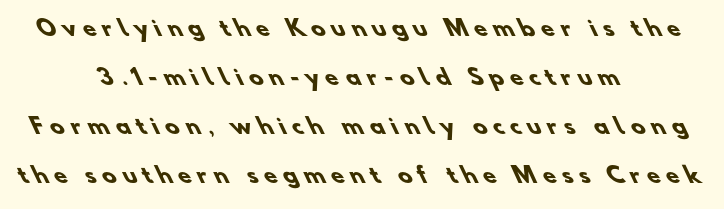
{"bold": "yes", "underline": "no", "align": "center", "line_spacing": "loose", "line_spacing_ratio": 2.34, "letter_spacing": "wide", "letter_spacing_em": 0.31, "glyph_px": 21}
